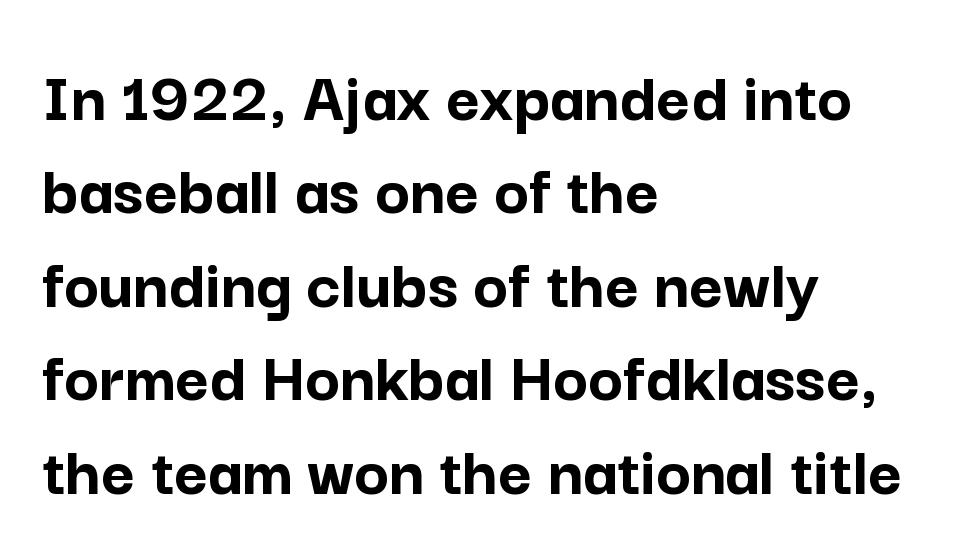
The image shows 73 px semibold sans-serif type, upright; set left-aligned, normal line spacing (1.28x), normal letter spacing, not underlined; low stroke contrast and a medium x-height.
